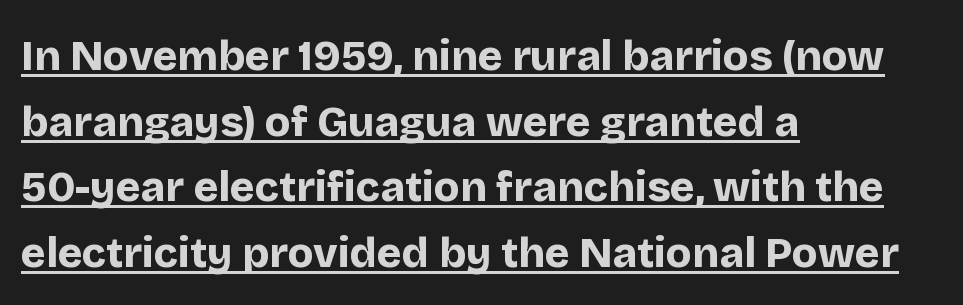
Q: Is the text bold? A: Yes.
Q: Is the text italic (slanted)? A: No, it is upright.
Q: Is the typeface a serif or a sans-serif typeface? A: Sans-serif.
Q: Is the text underlined? A: Yes.
Q: How is the paragraph aligned? A: Left-aligned.
Q: Is the spacing between letters normal or unusually wide? A: Normal.
Q: Is the spacing between lines tight, normal or loose? A: Normal.
Q: Width (condensed, normal, or wide)? A: Normal.
Q: Stroke contrast? A: Low.
Q: x-height? A: Large.
Q: Monospaced? A: No.
